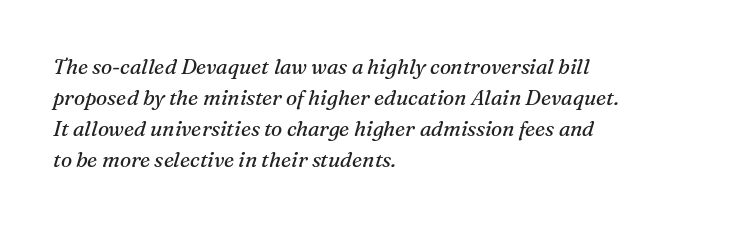
{"italic": "yes", "lean": "right", "slant_degrees": 16, "bold": "no", "underline": "no", "align": "left", "line_spacing": "normal", "line_spacing_ratio": 1.48, "letter_spacing": "normal", "letter_spacing_em": 0.0, "glyph_px": 21}
